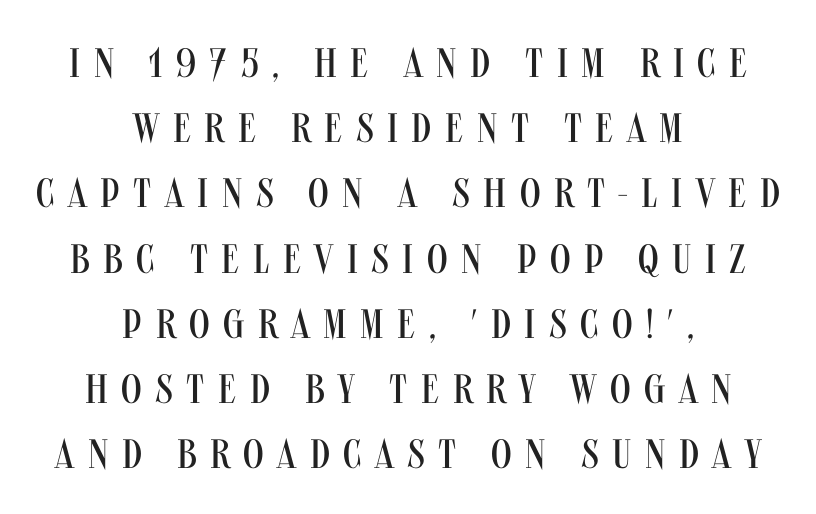
The image shows 41 px regular-weight, condensed sans-serif type, upright; set centered, normal line spacing (1.59x), unusually wide letter spacing (+0.33 em), not underlined; medium stroke contrast and a large x-height.
